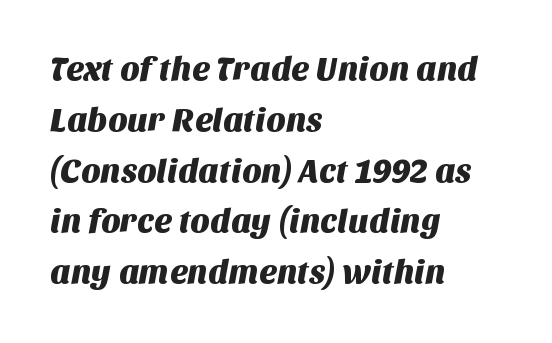
Look at the tracking — it's just the regular setting, nothing added. The letters advance in unequal steps, a hallmark of proportional type. Vertically, the passage feels balanced, rows spaced as you'd expect. Observe the absence of serifs on each vertical stroke in this sample. These lines stack with their left ends in a neat column.
